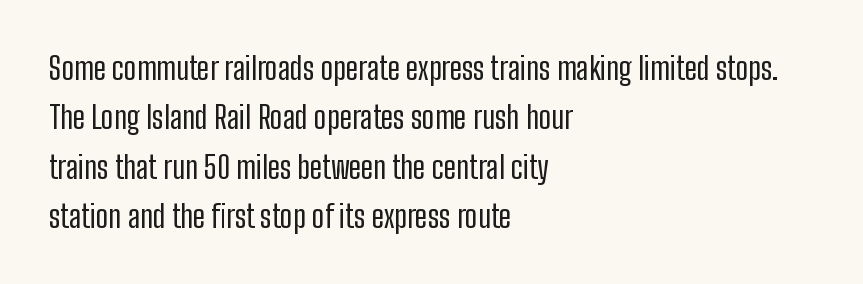
Q: Is the text bold? A: No.
Q: Is the text italic (slanted)? A: No, it is upright.
Q: Is the typeface a serif or a sans-serif typeface? A: Sans-serif.
Q: Is the text underlined? A: No.
Q: How is the paragraph aligned? A: Left-aligned.
Q: Is the spacing between letters normal or unusually wide? A: Normal.
Q: Is the spacing between lines tight, normal or loose? A: Normal.
Q: Width (condensed, normal, or wide)? A: Condensed.
Q: Stroke contrast? A: Low.
Q: x-height? A: Medium.
Q: Monospaced? A: No.
